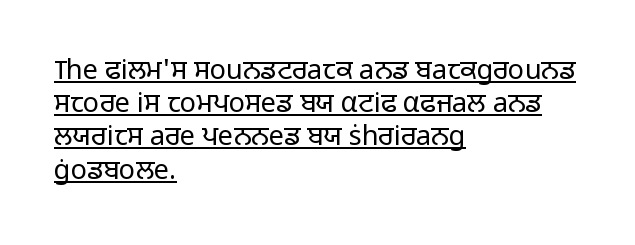
Q: Is the text bold? A: No.
Q: Is the text italic (slanted)? A: No, it is upright.
Q: Is the text underlined? A: Yes.
Q: How is the paragraph aligned? A: Left-aligned.
Q: Is the spacing between letters normal or unusually wide? A: Normal.
